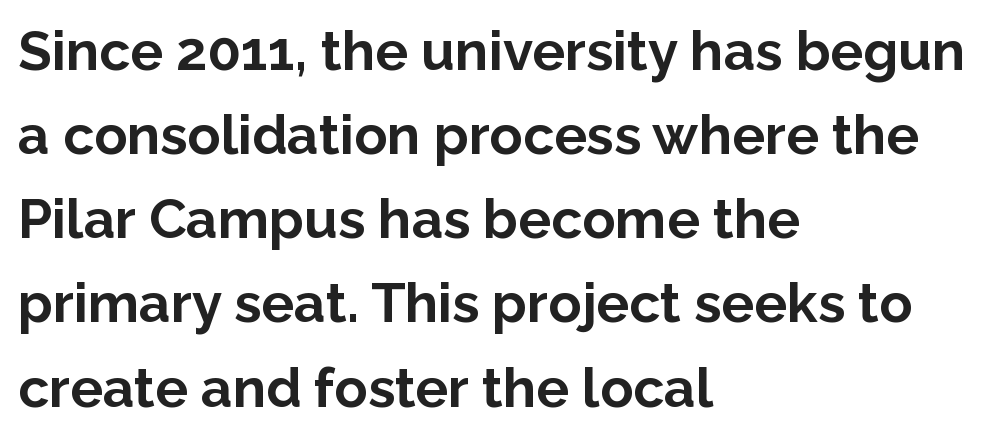
{"serif": "no", "italic": "no", "bold": "yes", "weight": "bold", "width": "normal", "stroke_contrast": "low", "x_height": "medium", "monospaced": "no", "underline": "no", "align": "left", "line_spacing": "normal", "line_spacing_ratio": 1.53, "letter_spacing": "normal", "letter_spacing_em": 0.0, "glyph_px": 55}
